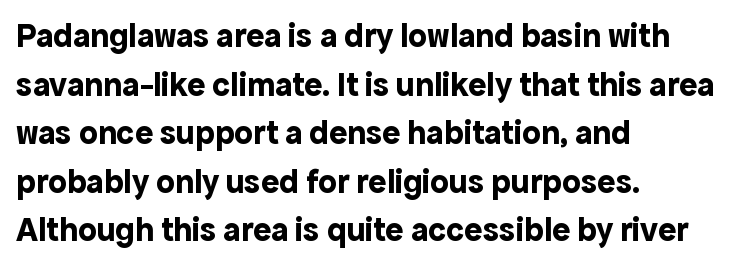
{"serif": "no", "italic": "no", "bold": "yes", "weight": "bold", "width": "normal", "x_height": "medium", "monospaced": "no", "underline": "no", "align": "left", "line_spacing": "normal", "line_spacing_ratio": 1.43, "letter_spacing": "normal", "letter_spacing_em": 0.0, "glyph_px": 34}
